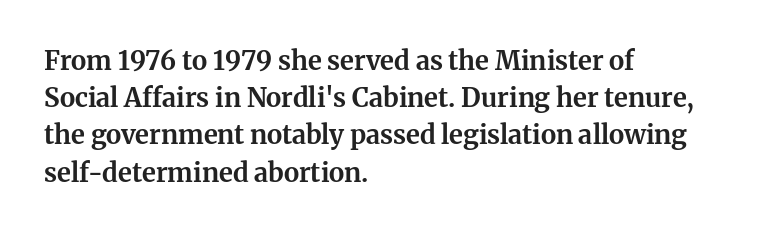
Q: Is the text bold? A: Yes.
Q: Is the text italic (slanted)? A: No, it is upright.
Q: Is the text underlined? A: No.
Q: How is the paragraph aligned? A: Left-aligned.
Q: Is the spacing between letters normal or unusually wide? A: Normal.
Q: Is the spacing between lines tight, normal or loose? A: Normal.
